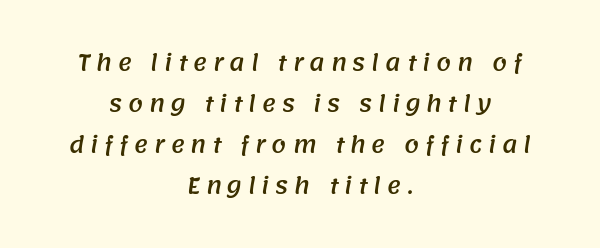
Between one letter and the next there's a generous, obvious gap. A student would call this center alignment; a typographer would say set centered. One glance says open: line gaps are wider than usual. Glance below the letters and you will spot only blank space.
